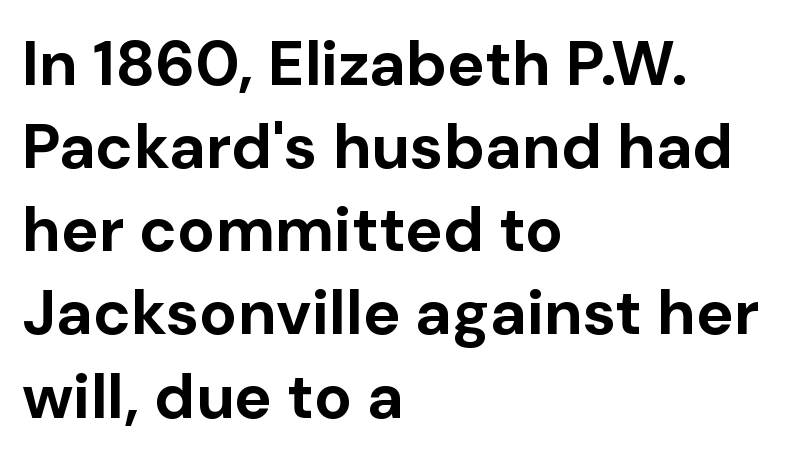
Honestly, the row spacing looks completely unremarkable. Alignment: flush left. Italic? Not at all — the glyphs are vertical. Serif or sans? Sans — the stroke terminals are bare. Decoration check: the copy has no underline.
